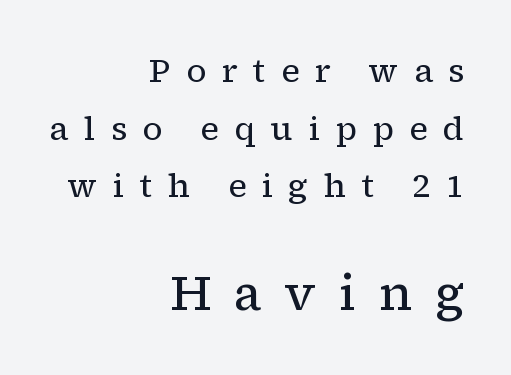
{"serif": "yes", "italic": "no", "bold": "no", "weight": "regular", "width": "normal", "stroke_contrast": "low", "x_height": "medium", "monospaced": "no", "underline": "no", "align": "right", "line_spacing_ratio": 1.75, "letter_spacing": "wide", "letter_spacing_em": 0.46, "larger_block": "second", "size_ratio": 1.48, "glyph_px": 49}
